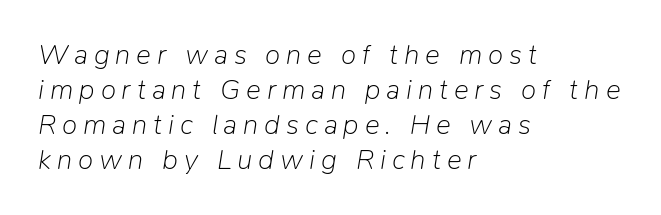
The image shows 28 px light type, italic (leaning right); set left-aligned, normal line spacing (1.25x), unusually wide letter spacing (+0.21 em), not underlined; low stroke contrast and a medium x-height.
